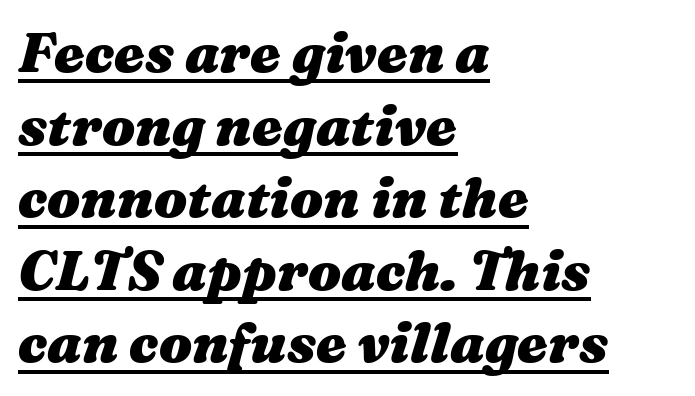
The image shows 55 px heavy, wide type, italic (leaning right); set left-aligned, normal line spacing (1.32x), normal letter spacing, underlined; medium stroke contrast and a medium x-height.
